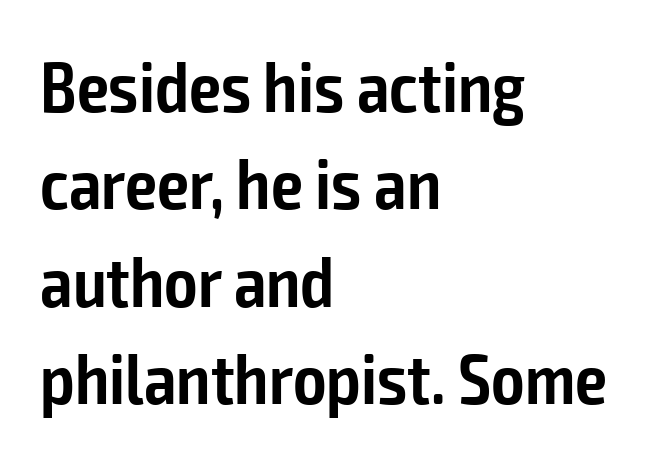
Q: Is the text bold? A: Semi-bold.
Q: Is the text italic (slanted)? A: No, it is upright.
Q: Is the typeface a serif or a sans-serif typeface? A: Sans-serif.
Q: Is the text underlined? A: No.
Q: How is the paragraph aligned? A: Left-aligned.
Q: Is the spacing between letters normal or unusually wide? A: Normal.
Q: Is the spacing between lines tight, normal or loose? A: Normal.
Q: Width (condensed, normal, or wide)? A: Condensed.
Q: Stroke contrast? A: Low.
Q: x-height? A: Medium.
Q: Monospaced? A: No.
